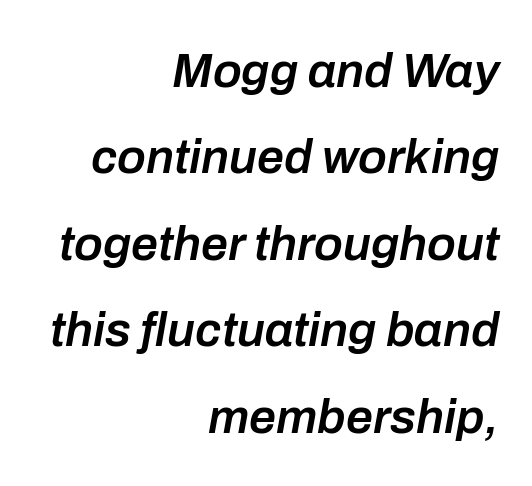
Q: Is the text bold? A: Semi-bold.
Q: Is the text italic (slanted)? A: Yes, it leans right by about 10 degrees.
Q: Is the text underlined? A: No.
Q: How is the paragraph aligned? A: Right-aligned.
Q: Is the spacing between letters normal or unusually wide? A: Normal.
Q: Width (condensed, normal, or wide)? A: Normal.
Q: Stroke contrast? A: Low.
Q: x-height? A: Medium.
Q: Monospaced? A: No.
